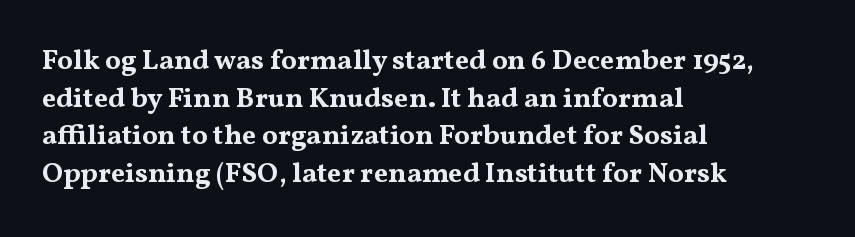
The image shows 28 px bold, wide serif type, upright; set left-aligned, normal line spacing (1.34x), normal letter spacing, not underlined; medium stroke contrast and a medium x-height.
